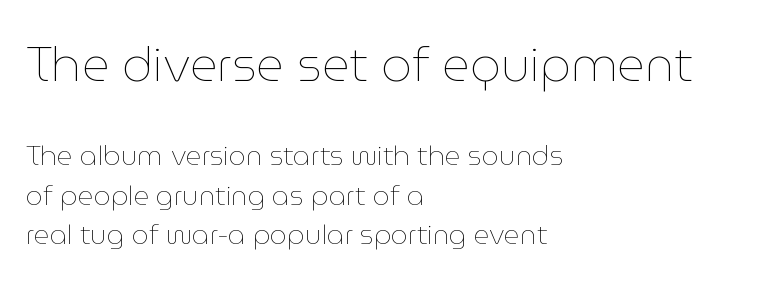
Glyph-to-glyph distance matches everyday printed text. A clean baseline with only descenders dipping below it. This layout puts the oversized block above and the modest block below. Compared with a typical body face, this is equally light or lighter still. The block of text has a typical density, with ordinary space between rows.
